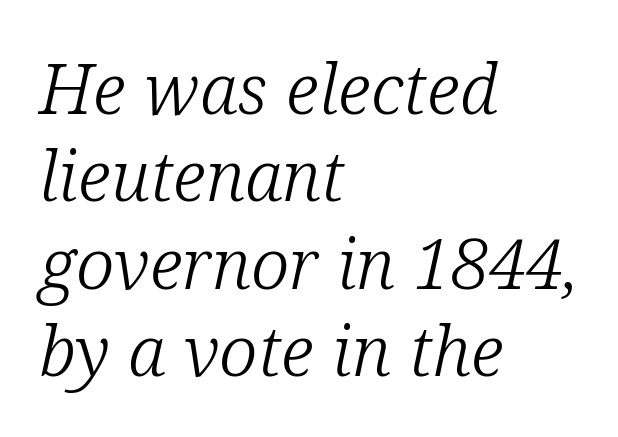
No heavy texture on the line: the type isn't bold. The space directly below the letters is spotless. Horizontally, the lines are justified to the leading edge only. The letters sit at their default tracking, neither squeezed nor spread. The face used here has a pronounced slope to its letters. Is this a fixed-width face? No — the glyphs have proportional, varying widths.
